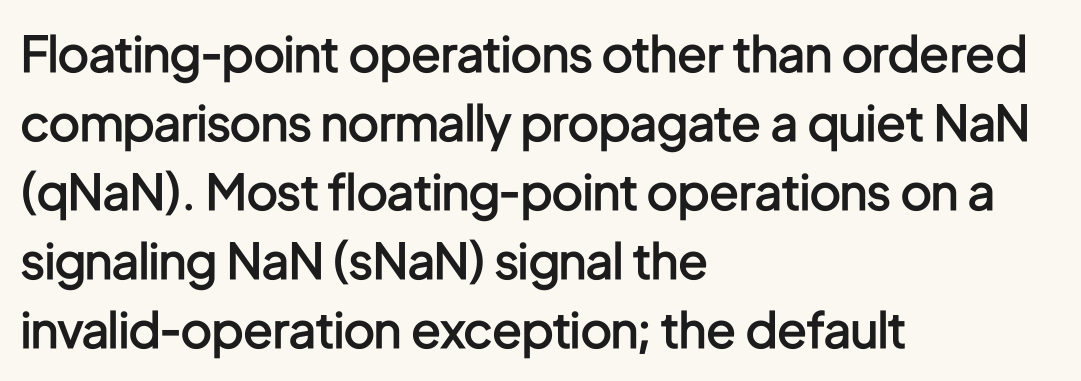
{"serif": "no", "italic": "no", "bold": "semi", "weight": "semibold", "width": "condensed", "stroke_contrast": "low", "x_height": "medium", "monospaced": "no", "underline": "no", "align": "left", "line_spacing": "normal", "line_spacing_ratio": 1.41, "letter_spacing": "normal", "letter_spacing_em": 0.0, "glyph_px": 49}
